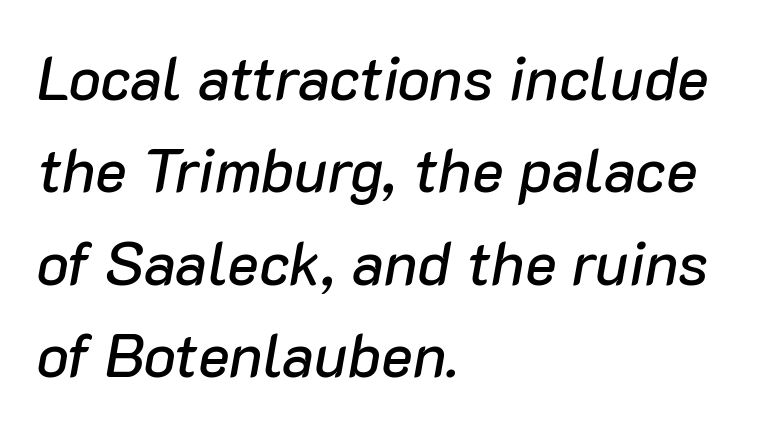
The horizontal fit of the characters is conventional and even. One-word summary of the alignment: left. Is the type slanted? Yes — the strokes lean at a clear angle. Varying glyph widths throughout — classic text-font behaviour. Vertical spacing — default. Rule under the text: the space is simply empty.
